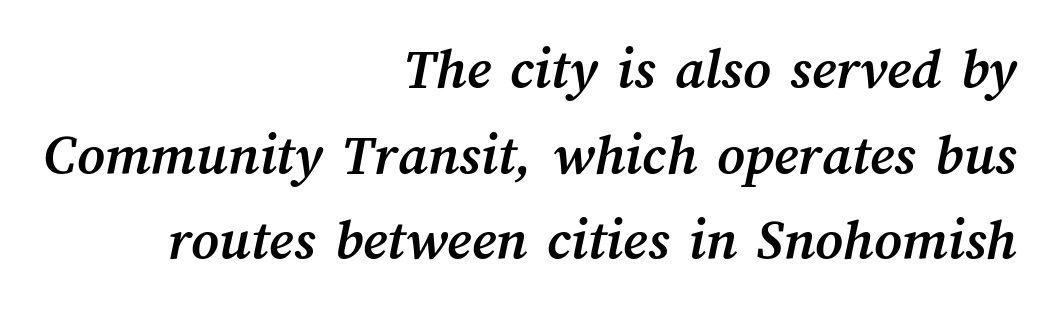
Underlining? Definitely not there. You could call the tracking neutral — neither tight nor loose. You could not count columns in this text — the font is proportionally spaced. Vertically, the passage feels balanced, rows spaced as you'd expect. The lines are quadded right. The rendering uses a bold face; every stroke is thick and dark.
